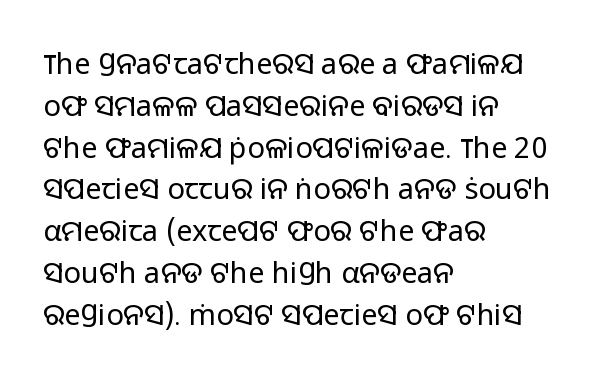
{"serif": "no", "italic": "no", "bold": "no", "weight": "regular", "width": "normal", "stroke_contrast": "low", "x_height": "medium", "monospaced": "no", "underline": "no", "align": "left", "line_spacing": "normal", "line_spacing_ratio": 1.44, "letter_spacing": "normal", "letter_spacing_em": 0.0, "glyph_px": 29}
